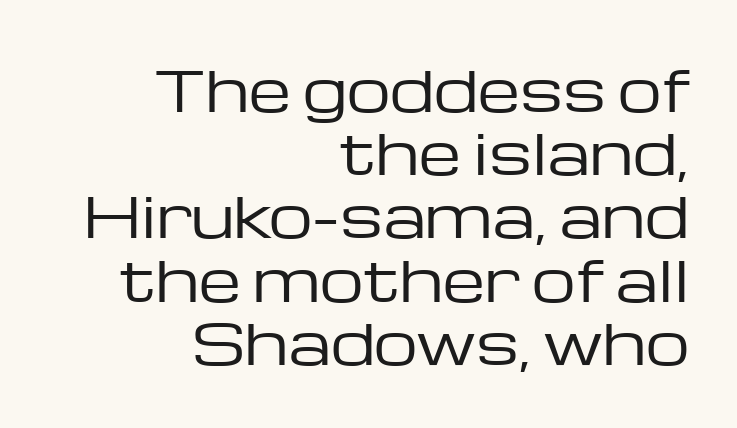
{"serif": "no", "italic": "no", "bold": "no", "weight": "regular", "width": "wide", "stroke_contrast": "low", "x_height": "medium", "monospaced": "no", "underline": "no", "align": "right", "line_spacing": "tight", "line_spacing_ratio": 1.15, "letter_spacing": "normal", "letter_spacing_em": 0.0, "glyph_px": 55}
